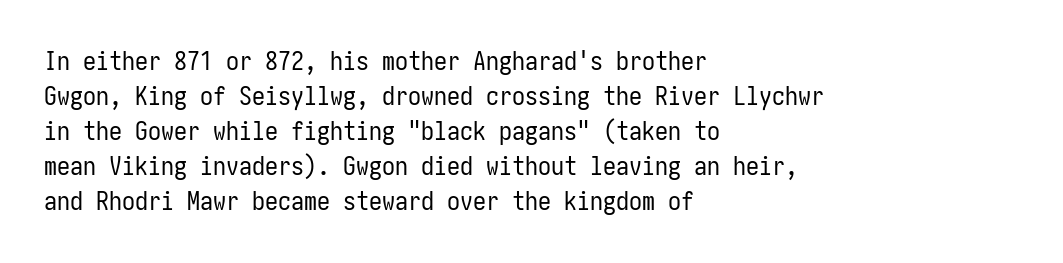
How are the letters spaced? Ordinarily, with no added tracking. Has an underline been added? It has not. Honestly, the row spacing looks completely unremarkable. The font is comparable to plain body text, perhaps lighter. Visually the block forms a straight wall on the left and a jagged coastline on the right.
